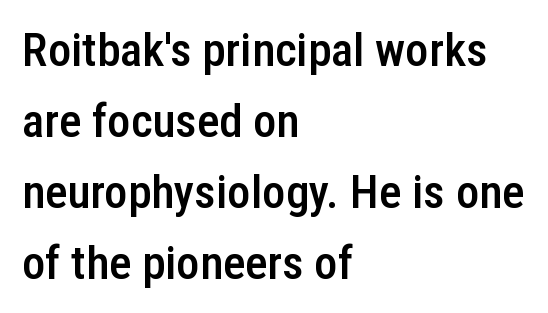
Q: Is the text bold? A: Semi-bold.
Q: Is the text italic (slanted)? A: No, it is upright.
Q: Is the typeface a serif or a sans-serif typeface? A: Sans-serif.
Q: Is the text underlined? A: No.
Q: How is the paragraph aligned? A: Left-aligned.
Q: Is the spacing between letters normal or unusually wide? A: Normal.
Q: Is the spacing between lines tight, normal or loose? A: Normal.
Q: Width (condensed, normal, or wide)? A: Condensed.
Q: Stroke contrast? A: Low.
Q: x-height? A: Medium.
Q: Monospaced? A: No.
